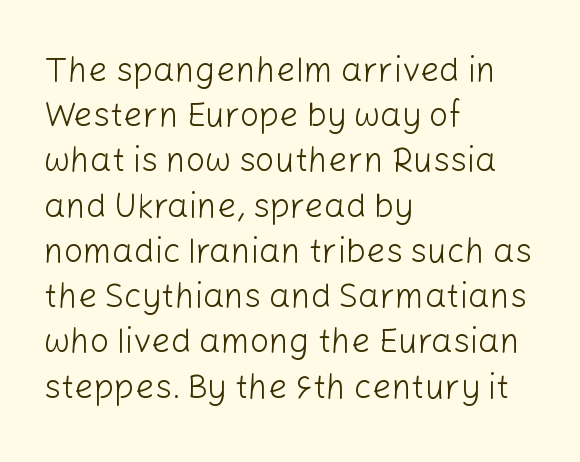
The image shows 34 px light sans-serif type, upright; set left-aligned, normal line spacing (1.33x), normal letter spacing, not underlined; low stroke contrast and a medium x-height.
